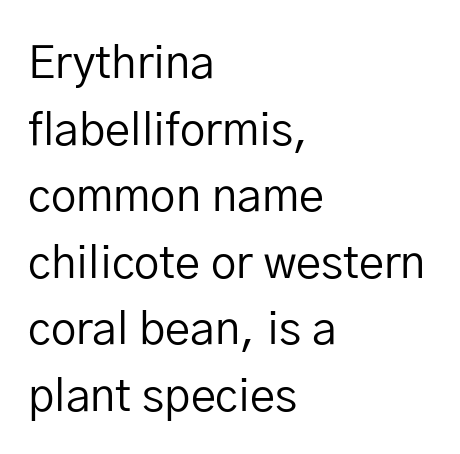
The image shows 45 px regular-weight sans-serif type, upright; set left-aligned, normal line spacing (1.48x), normal letter spacing, not underlined; low stroke contrast and a medium x-height.
